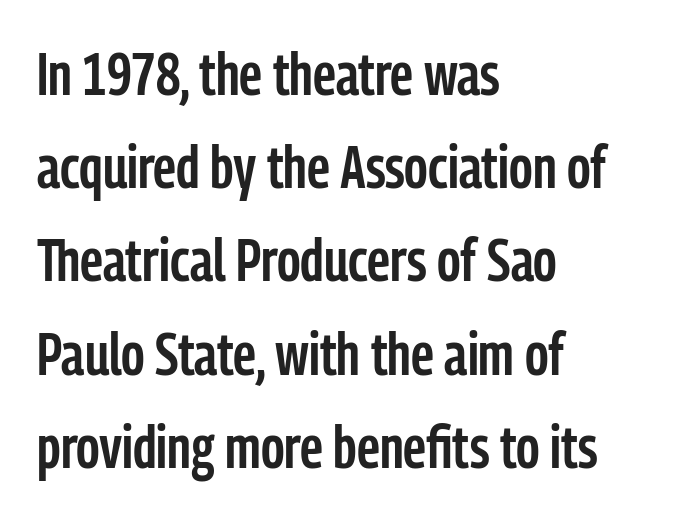
Q: Is the text bold? A: Semi-bold.
Q: Is the text italic (slanted)? A: No, it is upright.
Q: Is the typeface a serif or a sans-serif typeface? A: Sans-serif.
Q: Is the text underlined? A: No.
Q: How is the paragraph aligned? A: Left-aligned.
Q: Is the spacing between letters normal or unusually wide? A: Normal.
Q: Is the spacing between lines tight, normal or loose? A: Normal.
Q: Width (condensed, normal, or wide)? A: Condensed.
Q: Stroke contrast? A: Low.
Q: x-height? A: Medium.
Q: Monospaced? A: No.
